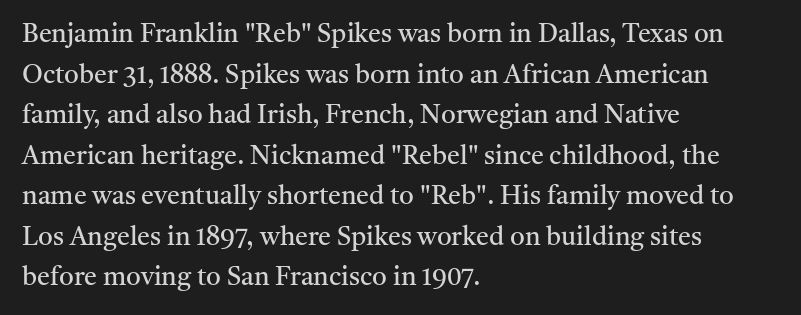
The zone under the glyphs is completely vacant. Letters have the restrained weight of plain body copy at most. Line beginnings align vertically; line endings do not. The gaps between neighbouring characters are ordinary and unremarkable.
